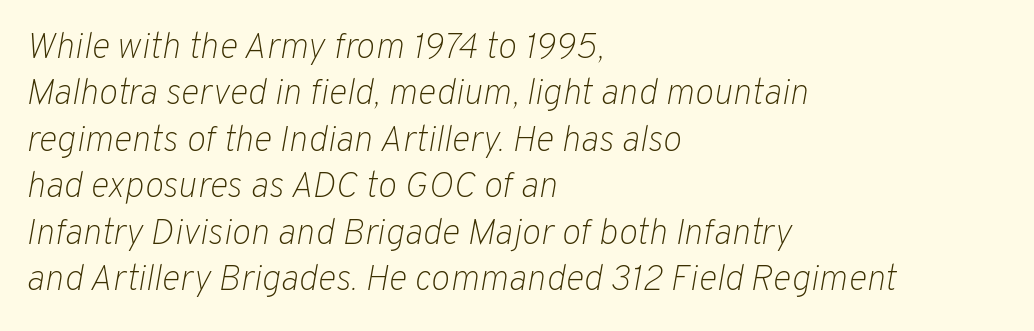
Q: Is the text bold? A: No.
Q: Is the text italic (slanted)? A: Yes, it leans right by about 10 degrees.
Q: Is the text underlined? A: No.
Q: How is the paragraph aligned? A: Left-aligned.
Q: Is the spacing between letters normal or unusually wide? A: Normal.
Q: Is the spacing between lines tight, normal or loose? A: Normal.
Q: Width (condensed, normal, or wide)? A: Normal.
Q: Stroke contrast? A: Low.
Q: x-height? A: Medium.
Q: Monospaced? A: No.
